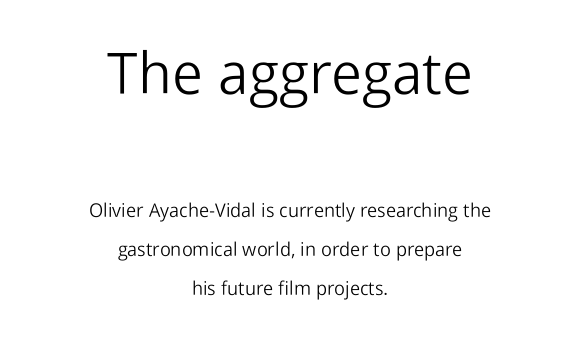
{"serif": "no", "italic": "no", "bold": "no", "weight": "light", "width": "normal", "stroke_contrast": "low", "x_height": "medium", "monospaced": "no", "underline": "no", "align": "center", "line_spacing": "loose", "line_spacing_ratio": 2.05, "letter_spacing": "normal", "letter_spacing_em": 0.0, "larger_block": "first", "size_ratio": 3.05, "glyph_px": 58}
